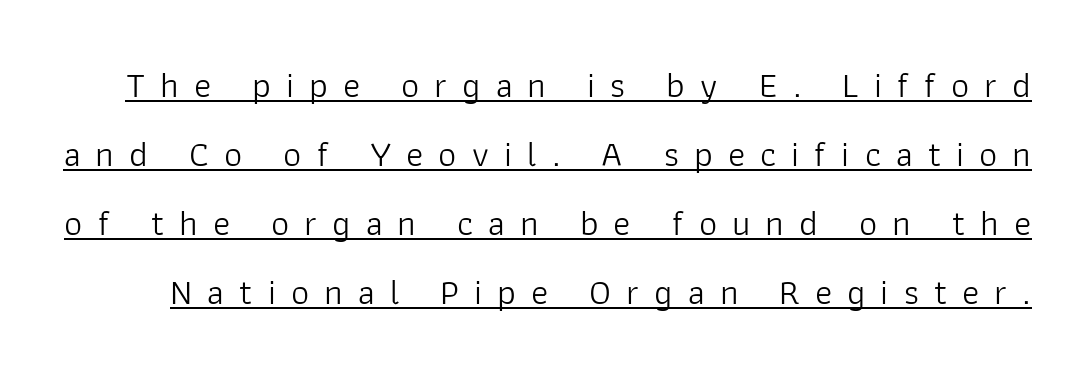
{"serif": "no", "italic": "no", "bold": "no", "weight": "light", "width": "normal", "stroke_contrast": "low", "x_height": "medium", "monospaced": "no", "underline": "yes", "line_spacing": "loose", "line_spacing_ratio": 1.92, "letter_spacing": "wide", "letter_spacing_em": 0.42, "glyph_px": 36}
